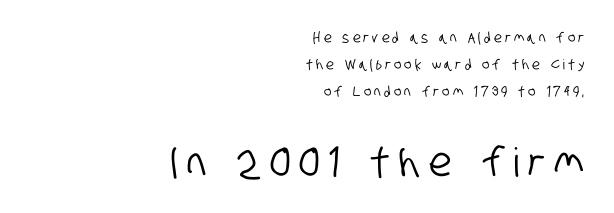
{"serif": "no", "width": "condensed", "stroke_contrast": "low", "x_height": "large", "monospaced": "no", "underline": "no", "align": "right", "line_spacing": "loose", "line_spacing_ratio": 1.92, "letter_spacing": "wide", "letter_spacing_em": 0.23, "larger_block": "second", "size_ratio": 2.86, "glyph_px": 40}
